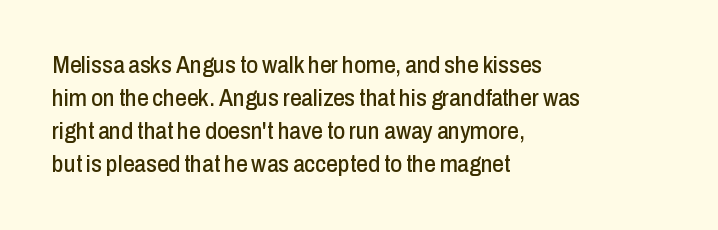
Q: Is the text italic (slanted)? A: No, it is upright.
Q: Is the text underlined? A: No.
Q: How is the paragraph aligned? A: Left-aligned.
Q: Is the spacing between letters normal or unusually wide? A: Normal.
Q: Is the spacing between lines tight, normal or loose? A: Normal.
